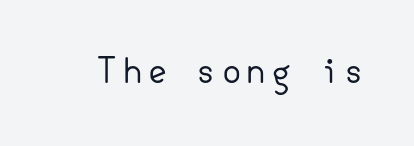
The image shows 34 px regular-weight sans-serif type, upright; set not underlined; low stroke contrast and a small x-height.
